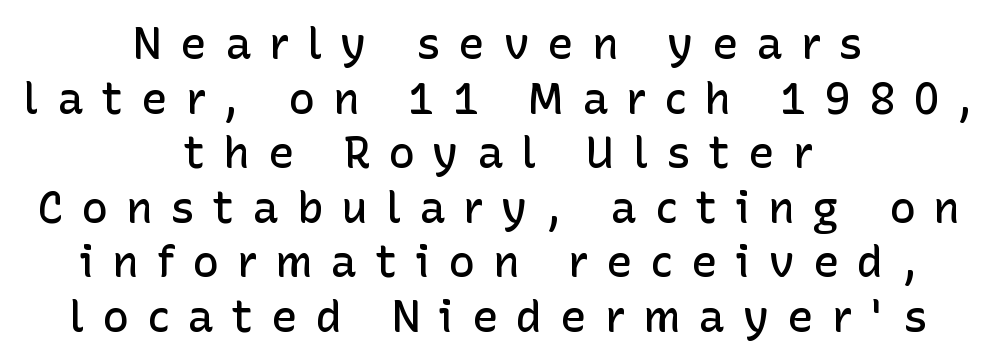
If you folded the block vertically in half, each line would mirror itself in length. Strokes here are thickened, but only to semibold level. Regarding serifs, this sample does without them. Substantial extra tracking has been applied to these lines. No word sits above an underline. Varying glyph widths throughout — classic text-font behaviour.
